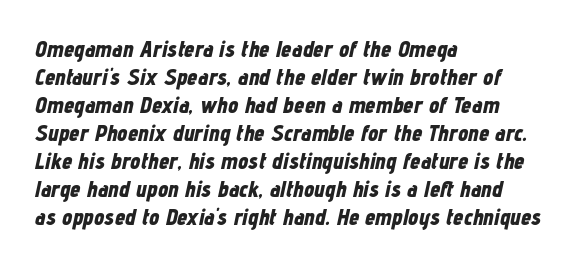
{"italic": "yes", "lean": "right", "slant_degrees": 12, "bold": "yes", "underline": "no", "align": "left", "line_spacing_ratio": 1.22, "letter_spacing": "normal", "letter_spacing_em": 0.0, "glyph_px": 23}
